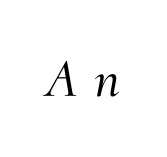
Nobody drew a line under any word here. You could only call the tracking loose — the letters float apart. Observe the serifs anchoring each vertical stroke in this sample. The lettering tilts uniformly, giving the passage an italic look.
